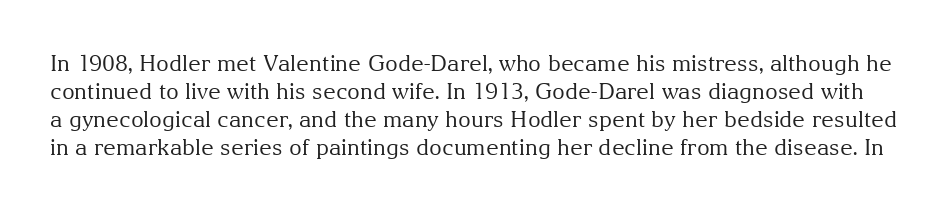
Does the lettering tilt? It doesn't — this is upright. Students, note that the glyphs here touch the page at normal intervals. Bold? No — there's no thickening of the strokes. The foot of each line stays bare and open.
